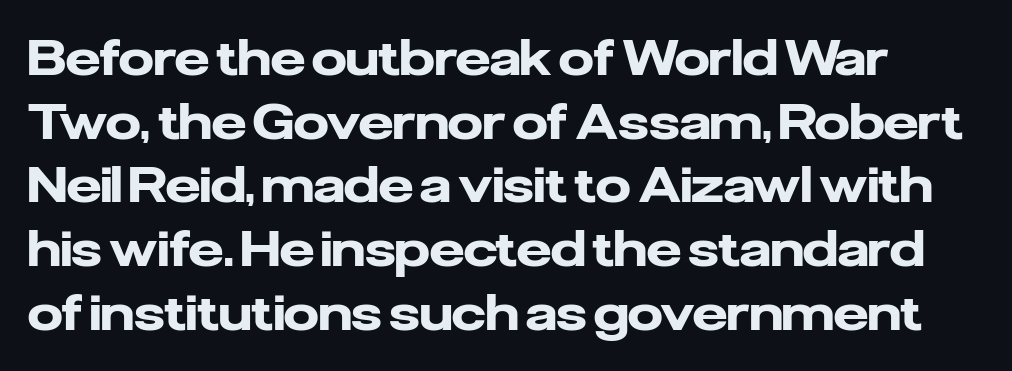
The image shows 49 px heavy sans-serif type, upright; set left-aligned, normal line spacing (1.3x), normal letter spacing, not underlined; low stroke contrast and a medium x-height.
